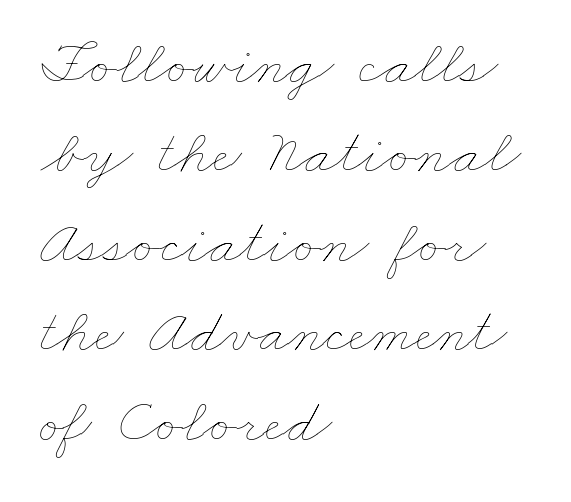
Q: Is the text bold? A: No.
Q: Is the text underlined? A: No.
Q: How is the paragraph aligned? A: Left-aligned.
Q: Is the spacing between letters normal or unusually wide? A: Normal.
Q: Is the spacing between lines tight, normal or loose? A: Normal.
Q: Width (condensed, normal, or wide)? A: Wide.
Q: Stroke contrast? A: Low.
Q: x-height? A: Small.
Q: Monospaced? A: No.
